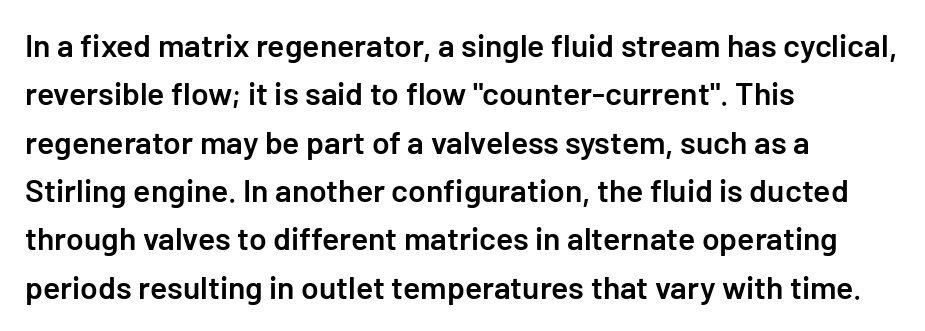
{"serif": "no", "italic": "no", "bold": "semi", "weight": "semibold", "width": "normal", "stroke_contrast": "low", "x_height": "medium", "underline": "no", "align": "left", "line_spacing": "normal", "line_spacing_ratio": 1.51, "letter_spacing": "normal", "letter_spacing_em": 0.0, "glyph_px": 32}
